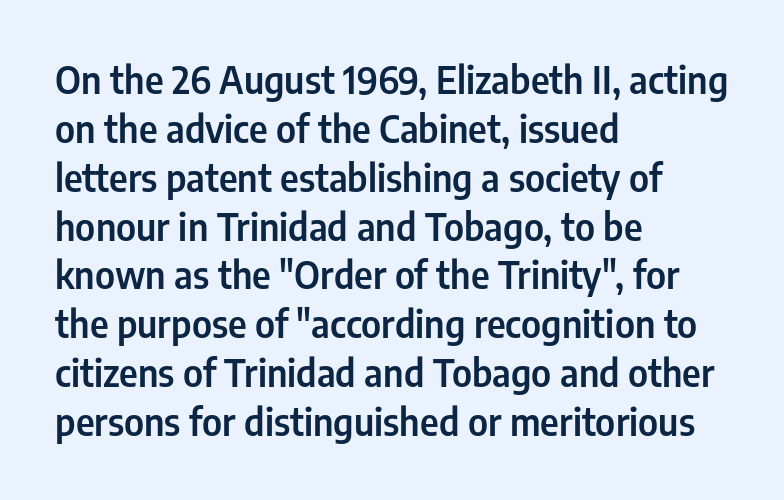
Q: Is the text italic (slanted)? A: No, it is upright.
Q: Is the typeface a serif or a sans-serif typeface? A: Sans-serif.
Q: Is the text underlined? A: No.
Q: How is the paragraph aligned? A: Left-aligned.
Q: Is the spacing between letters normal or unusually wide? A: Normal.
Q: Is the spacing between lines tight, normal or loose? A: Normal.
Q: Width (condensed, normal, or wide)? A: Condensed.
Q: Stroke contrast? A: Low.
Q: x-height? A: Medium.
Q: Monospaced? A: No.
